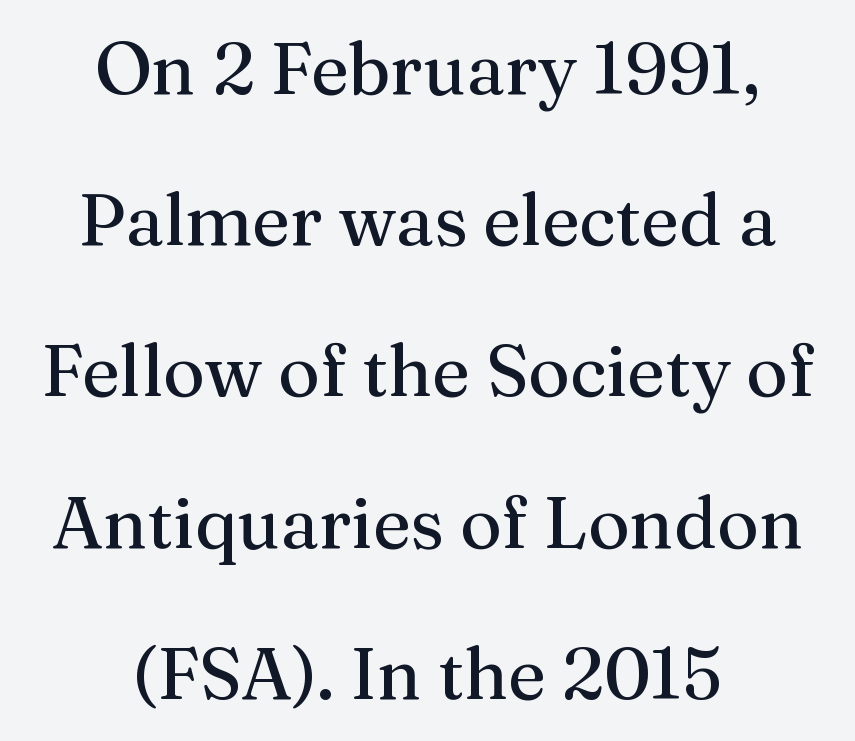
One-word summary of the alignment: center. Spacing between characters is what you'd get straight out of the box. No word sits above an underline. What kind of face is this? One with serifs. Character widths vary here, with narrow letters taking less room than wide ones. Successive baselines arrive slowly, with a big drop between each.
